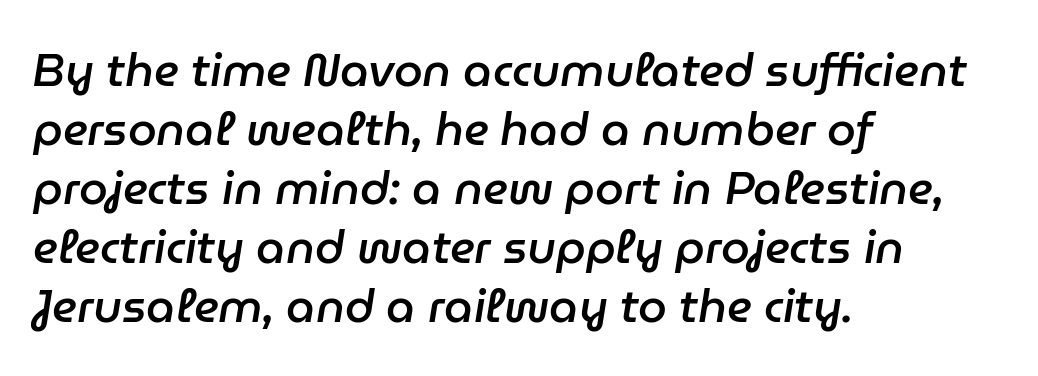
{"italic": "yes", "lean": "right", "slant_degrees": 9, "bold": "semi", "weight": "semibold", "width": "normal", "stroke_contrast": "low", "x_height": "medium", "monospaced": "no", "underline": "no", "align": "left", "line_spacing": "normal", "line_spacing_ratio": 1.28, "letter_spacing": "normal", "letter_spacing_em": 0.0, "glyph_px": 46}
